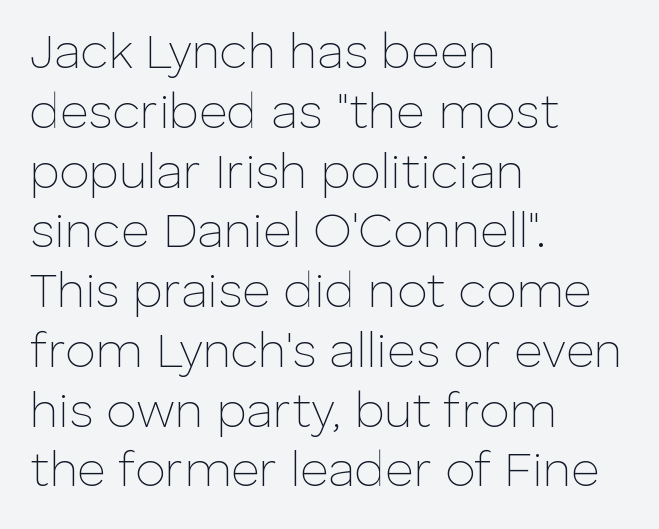
Q: Is the text bold? A: No.
Q: Is the text italic (slanted)? A: No, it is upright.
Q: Is the typeface a serif or a sans-serif typeface? A: Sans-serif.
Q: Is the text underlined? A: No.
Q: How is the paragraph aligned? A: Left-aligned.
Q: Is the spacing between letters normal or unusually wide? A: Normal.
Q: Width (condensed, normal, or wide)? A: Normal.
Q: Stroke contrast? A: Low.
Q: x-height? A: Medium.
Q: Monospaced? A: No.
